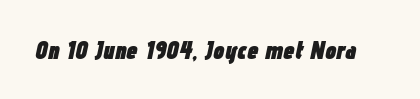
Q: Is the text bold? A: Yes.
Q: Is the text italic (slanted)? A: Yes, it leans right by about 12 degrees.
Q: Is the text underlined? A: No.
Q: Is the spacing between letters normal or unusually wide? A: Normal.
